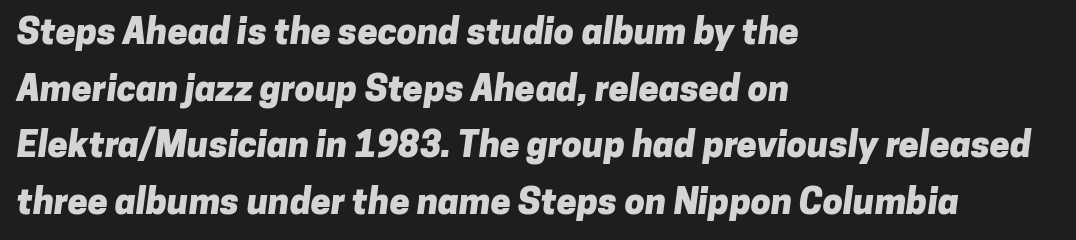
Q: Is the text bold? A: Yes.
Q: Is the typeface a serif or a sans-serif typeface? A: Sans-serif.
Q: Is the text underlined? A: No.
Q: How is the paragraph aligned? A: Left-aligned.
Q: Is the spacing between letters normal or unusually wide? A: Normal.
Q: Is the spacing between lines tight, normal or loose? A: Normal.
Q: Width (condensed, normal, or wide)? A: Normal.
Q: Stroke contrast? A: Low.
Q: x-height? A: Medium.
Q: Monospaced? A: No.
